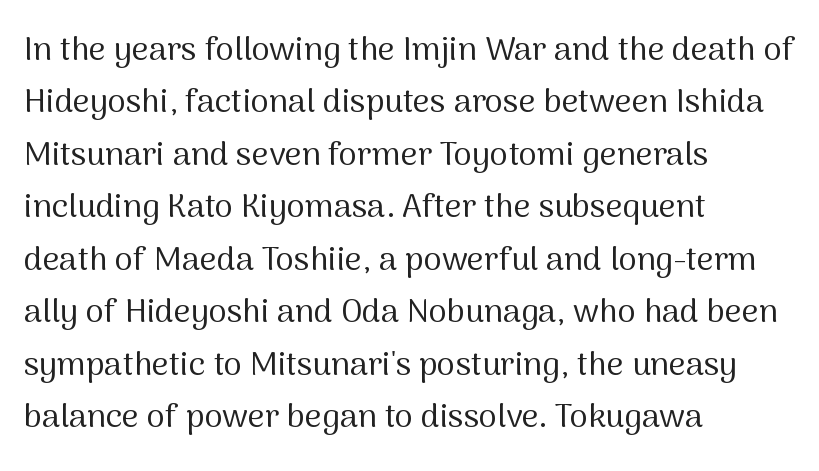
{"serif": "no", "italic": "no", "bold": "no", "weight": "regular", "width": "normal", "stroke_contrast": "medium", "x_height": "medium", "monospaced": "no", "underline": "no", "align": "left", "line_spacing": "normal", "line_spacing_ratio": 1.59, "letter_spacing": "normal", "letter_spacing_em": 0.0, "glyph_px": 33}
